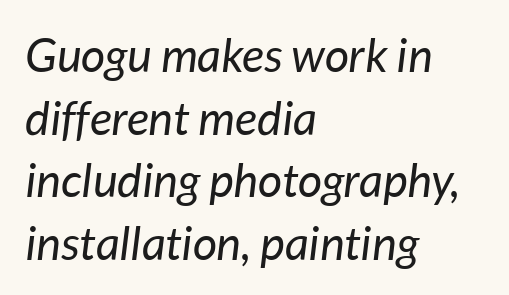
Summary of vertical rhythm: regular, with standard interline spacing. The letters look calm and open, with moderate or lighter stems. The text carries the slant typical of an italic or oblique font. The space directly below the letters is spotless. A typesetter would call this proportional, since set widths differ per character.
